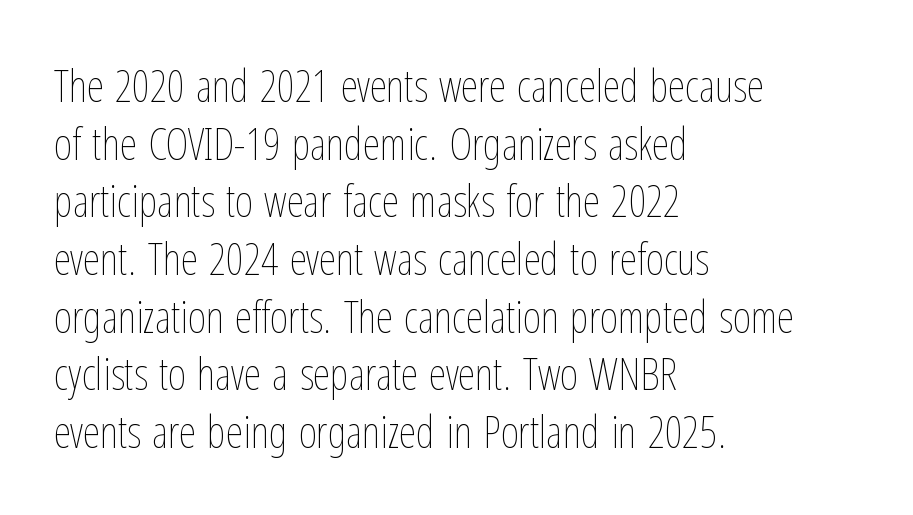
Q: Is the text bold? A: No.
Q: Is the text italic (slanted)? A: No, it is upright.
Q: Is the text underlined? A: No.
Q: How is the paragraph aligned? A: Left-aligned.
Q: Is the spacing between letters normal or unusually wide? A: Normal.
Q: Is the spacing between lines tight, normal or loose? A: Normal.
Q: Width (condensed, normal, or wide)? A: Condensed.
Q: Stroke contrast? A: Low.
Q: x-height? A: Medium.
Q: Monospaced? A: No.
